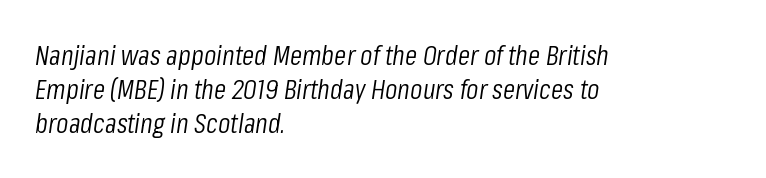
{"italic": "yes", "lean": "right", "slant_degrees": 8, "bold": "no", "weight": "light", "width": "condensed", "stroke_contrast": "low", "x_height": "medium", "monospaced": "no", "underline": "no", "align": "left", "line_spacing_ratio": 1.22, "letter_spacing": "normal", "letter_spacing_em": 0.0, "glyph_px": 28}
